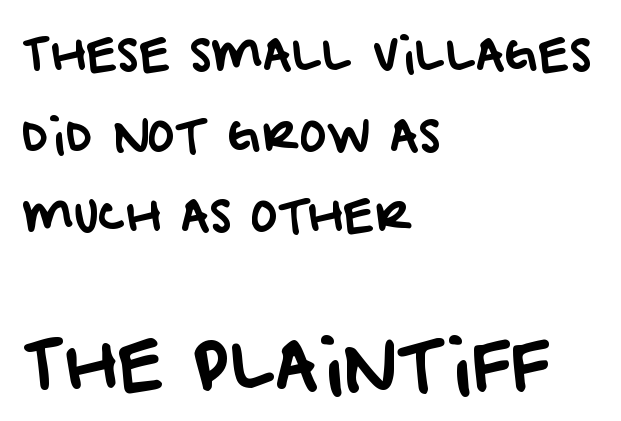
The image shows 67 px sans-serif type; set left-aligned, line spacing 1.79x, normal letter spacing, not underlined; the second (bottom) block is 1.49x larger; low stroke contrast and a large x-height.
